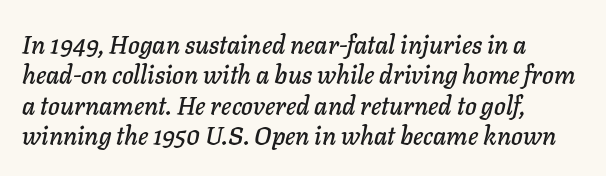
The image shows 25 px text type, italic (leaning right); set left-aligned, line spacing 1.22x, normal letter spacing, not underlined.
